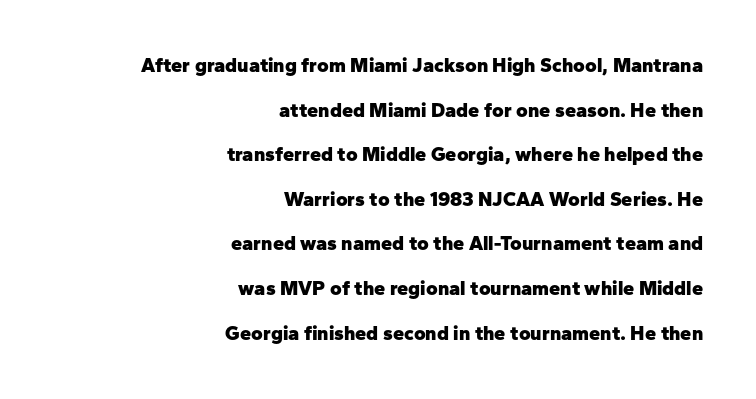
Line spacing here is loose. A dark, heavy texture on the line: the type is bold. The space directly below the letters is spotless. Compared with typical body copy, the letter spacing here is the same.
